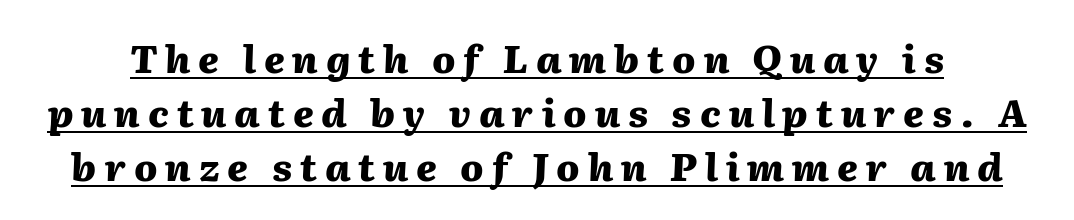
{"italic": "yes", "lean": "right", "slant_degrees": 2, "bold": "yes", "weight": "heavy", "width": "normal", "stroke_contrast": "medium", "x_height": "medium", "monospaced": "no", "underline": "yes", "line_spacing": "normal", "line_spacing_ratio": 1.42, "letter_spacing": "wide", "letter_spacing_em": 0.21, "glyph_px": 38}
